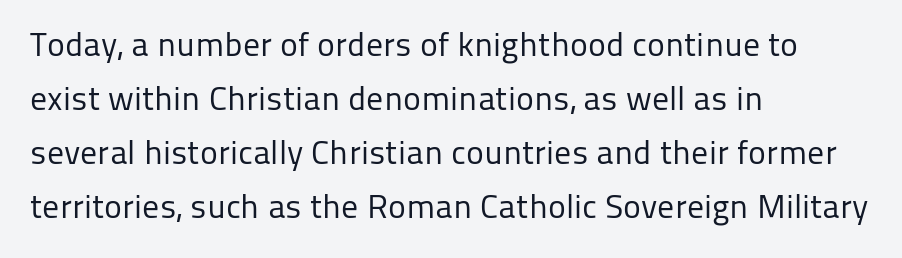
Q: Is the text bold? A: No.
Q: Is the text italic (slanted)? A: No, it is upright.
Q: Is the typeface a serif or a sans-serif typeface? A: Sans-serif.
Q: Is the text underlined? A: No.
Q: How is the paragraph aligned? A: Left-aligned.
Q: Is the spacing between letters normal or unusually wide? A: Normal.
Q: Is the spacing between lines tight, normal or loose? A: Normal.
Q: Width (condensed, normal, or wide)? A: Normal.
Q: Stroke contrast? A: Low.
Q: x-height? A: Medium.
Q: Monospaced? A: No.
